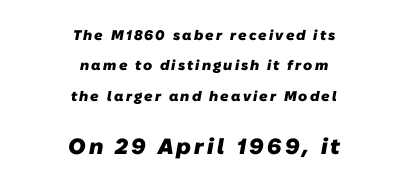
This sample trades compactness for vertical openness between lines. The later block is typeset at a bigger size than the earlier block. Where is the straight margin? There isn't one; the lines are centered. Strokes here are thick enough to call this a true bold. Unmarked baselines from the first word to the last.
